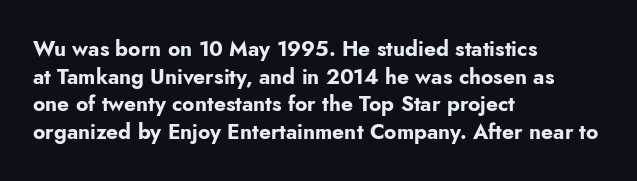
It's the straight-up-and-down kind of type. The words here are not underlined. Summary of vertical rhythm: regular, with standard interline spacing. Alignment: flush left. The rendering keeps characters at their native spacing.
